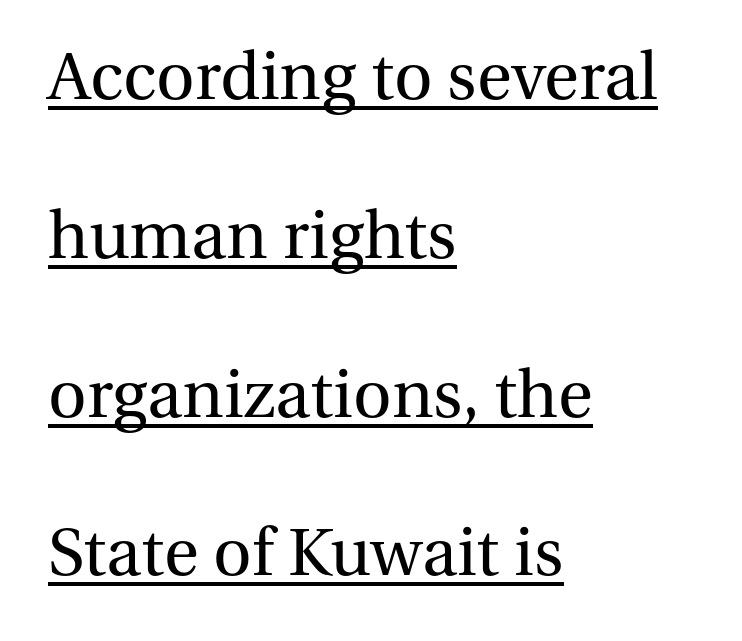
Q: Is the text bold? A: No.
Q: Is the text italic (slanted)? A: No, it is upright.
Q: Is the typeface a serif or a sans-serif typeface? A: Serif.
Q: Is the text underlined? A: Yes.
Q: How is the paragraph aligned? A: Left-aligned.
Q: Is the spacing between letters normal or unusually wide? A: Normal.
Q: Is the spacing between lines tight, normal or loose? A: Loose.
Q: Width (condensed, normal, or wide)? A: Normal.
Q: Stroke contrast? A: Medium.
Q: x-height? A: Medium.
Q: Monospaced? A: No.
